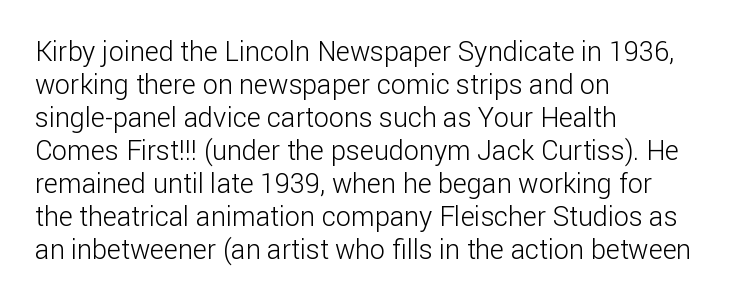
Q: Is the text bold? A: No.
Q: Is the text italic (slanted)? A: No, it is upright.
Q: Is the text underlined? A: No.
Q: How is the paragraph aligned? A: Left-aligned.
Q: Is the spacing between letters normal or unusually wide? A: Normal.
